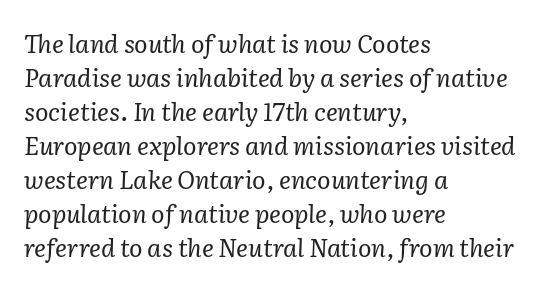
{"italic": "yes", "lean": "right", "slant_degrees": 2, "bold": "no", "underline": "no", "align": "left", "line_spacing": "normal", "line_spacing_ratio": 1.36, "letter_spacing": "normal", "letter_spacing_em": 0.0, "glyph_px": 25}
